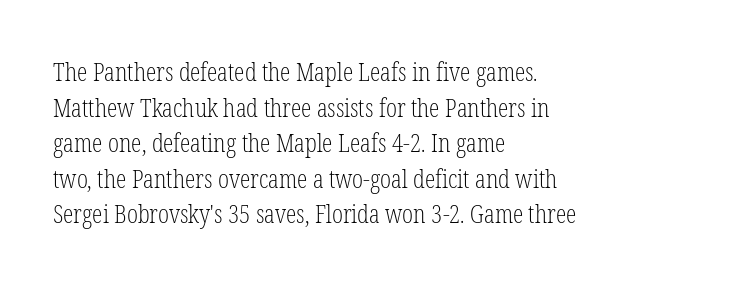
{"italic": "no", "bold": "no", "underline": "no", "align": "left", "line_spacing": "normal", "line_spacing_ratio": 1.37, "letter_spacing": "normal", "letter_spacing_em": 0.0, "glyph_px": 26}
